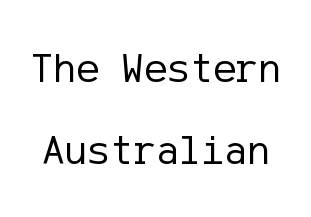
The gaps between neighbouring characters are ordinary and unremarkable. Students, observe: this is what heavily led, spacious text looks like. This is roman type, the default non-slanted kind. Weight: in the light-to-regular range. Regarding serifs, this sample does without them.
